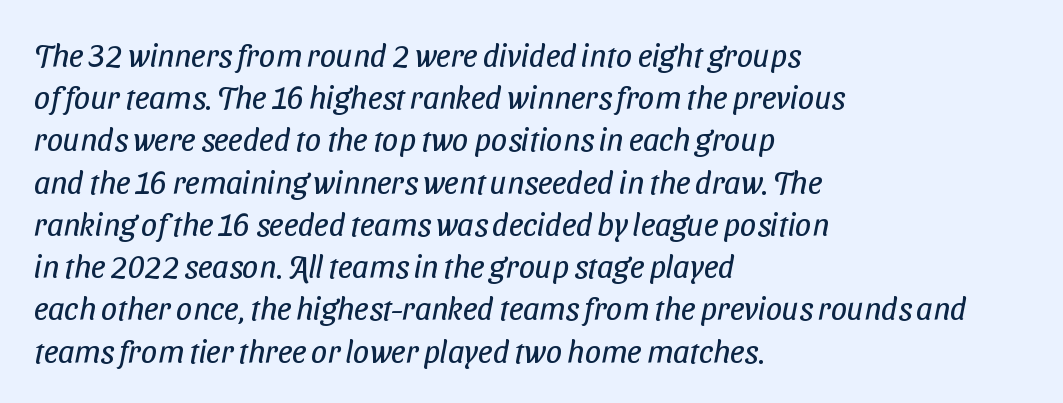
The strokes are not fattened; the text isn't bold. Unmarked baselines from the first word to the last. Each word holds together tightly as a unit, with standard inter-letter gaps. Each letter keeps its own natural width here, so spacing adapts to shape.
